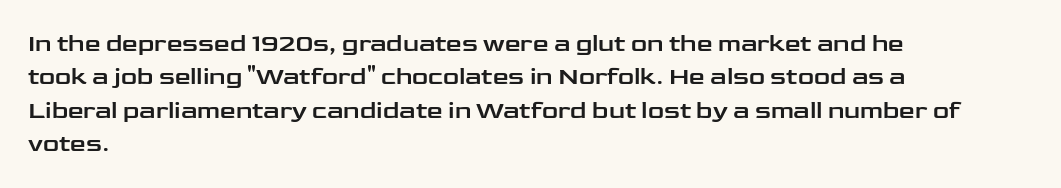
{"italic": "no", "underline": "no", "align": "left", "line_spacing": "normal", "line_spacing_ratio": 1.34, "letter_spacing": "normal", "letter_spacing_em": 0.0, "glyph_px": 25}
